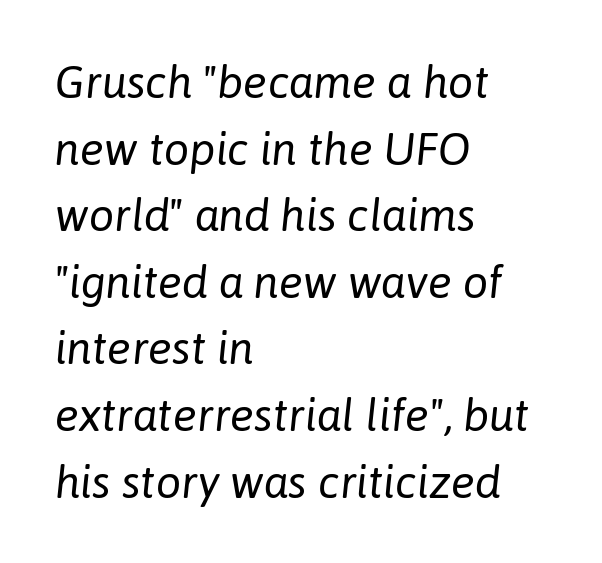
Q: Is the text bold? A: No.
Q: Is the text italic (slanted)? A: Yes, it leans right by about 6 degrees.
Q: Is the text underlined? A: No.
Q: How is the paragraph aligned? A: Left-aligned.
Q: Is the spacing between letters normal or unusually wide? A: Normal.
Q: Is the spacing between lines tight, normal or loose? A: Normal.
Q: Width (condensed, normal, or wide)? A: Normal.
Q: Stroke contrast? A: Low.
Q: x-height? A: Medium.
Q: Monospaced? A: No.
